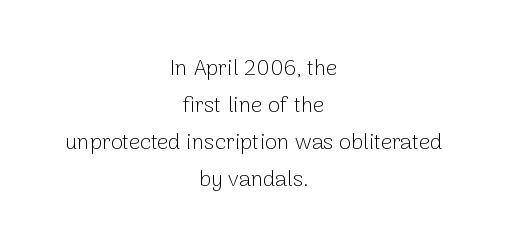
The image shows 22 px text type, upright; set centered, normal line spacing (1.68x), normal letter spacing, not underlined.
